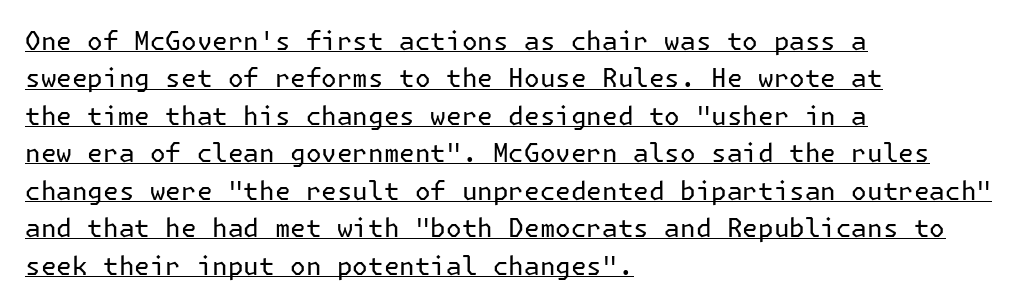
Q: Is the text bold? A: No.
Q: Is the text italic (slanted)? A: No, it is upright.
Q: Is the text underlined? A: Yes.
Q: How is the paragraph aligned? A: Left-aligned.
Q: Is the spacing between letters normal or unusually wide? A: Normal.
Q: Is the spacing between lines tight, normal or loose? A: Normal.
